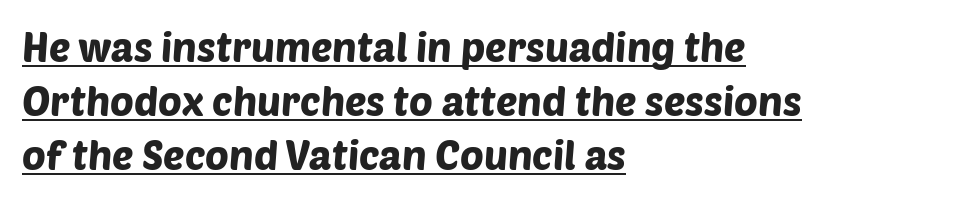
Q: Is the typeface a serif or a sans-serif typeface? A: Sans-serif.
Q: Is the text underlined? A: Yes.
Q: How is the paragraph aligned? A: Left-aligned.
Q: Is the spacing between letters normal or unusually wide? A: Normal.
Q: Is the spacing between lines tight, normal or loose? A: Normal.
Q: Width (condensed, normal, or wide)? A: Normal.
Q: Stroke contrast? A: Low.
Q: x-height? A: Large.
Q: Monospaced? A: No.
